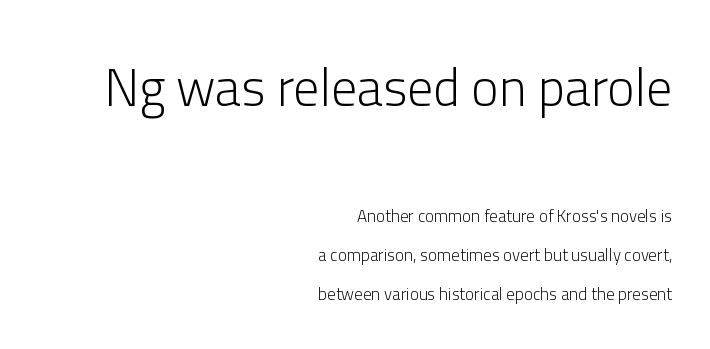
The image shows 52 px light sans-serif type, upright; set right-aligned, loose line spacing (2.3x), normal letter spacing, not underlined; the first (top) block is 3.06x larger; low stroke contrast and a medium x-height.
